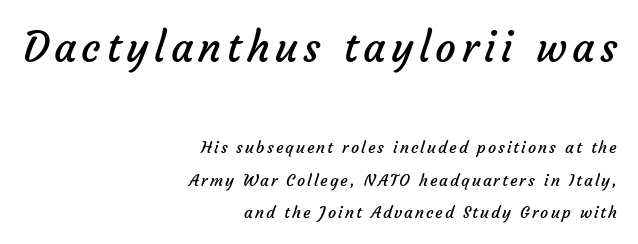
{"serif": "no", "bold": "no", "weight": "regular", "width": "normal", "stroke_contrast": "low", "x_height": "medium", "monospaced": "no", "underline": "no", "align": "right", "line_spacing": "loose", "line_spacing_ratio": 2.03, "larger_block": "first", "size_ratio": 2.56, "glyph_px": 41}
